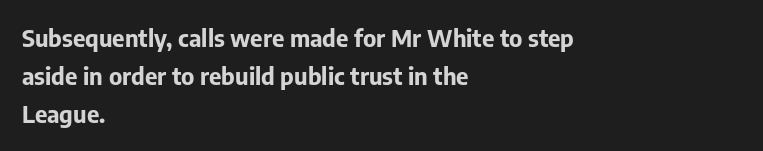
The image shows 24 px bold type, upright; set left-aligned, normal line spacing (1.58x), normal letter spacing, not underlined.
